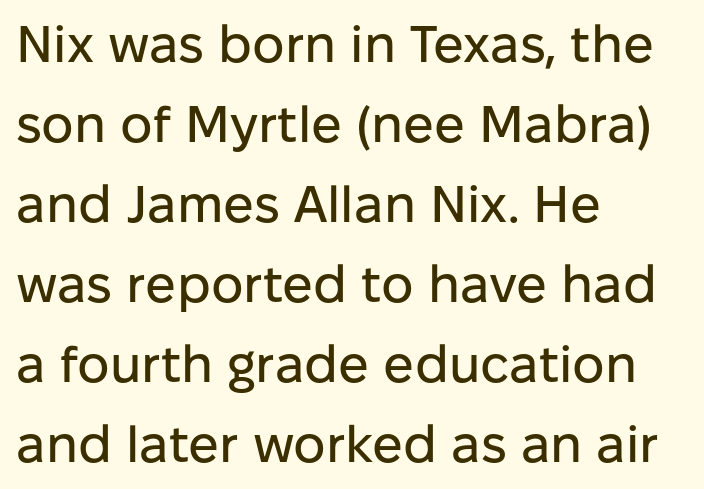
{"serif": "no", "italic": "no", "width": "normal", "stroke_contrast": "low", "x_height": "medium", "monospaced": "no", "underline": "no", "align": "left", "line_spacing": "normal", "line_spacing_ratio": 1.57, "letter_spacing": "normal", "letter_spacing_em": 0.0, "glyph_px": 51}
